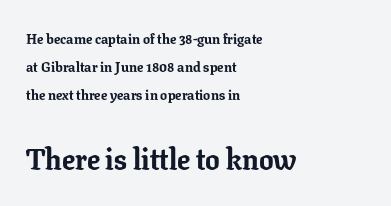
The image shows 29 px bold serif type, upright; set left-aligned, loose line spacing (2.0x), normal letter spacing, not underlined; the second (bottom) block is 2.07x larger; low stroke contrast and a medium x-height.
